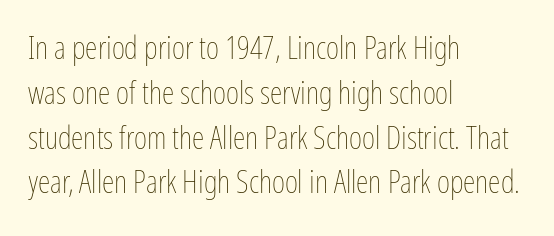
Q: Is the text bold? A: No.
Q: Is the text italic (slanted)? A: No, it is upright.
Q: Is the text underlined? A: No.
Q: How is the paragraph aligned? A: Left-aligned.
Q: Is the spacing between letters normal or unusually wide? A: Normal.
Q: Is the spacing between lines tight, normal or loose? A: Normal.
Q: Width (condensed, normal, or wide)? A: Condensed.
Q: Stroke contrast? A: Low.
Q: x-height? A: Medium.
Q: Monospaced? A: No.
